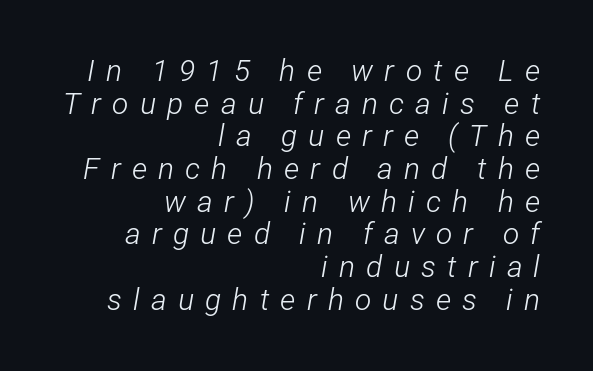
Every character sits at an angle, as italics do. Is there much room between lines? No — they nearly touch. The passage shown is typed in a proportional face where columns would drift. You could only call the tracking loose — the letters float apart. Has an underline been added? It has not.
